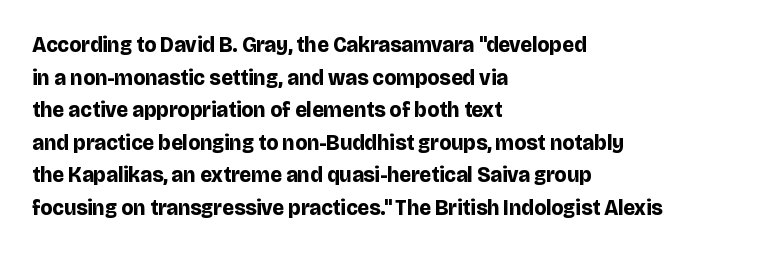
The rendering anchors every line to the left-hand side. In terms of posture, this sample is upright. This sample uses plain, unmodified letter spacing. The gap between lines stays unmarked.
